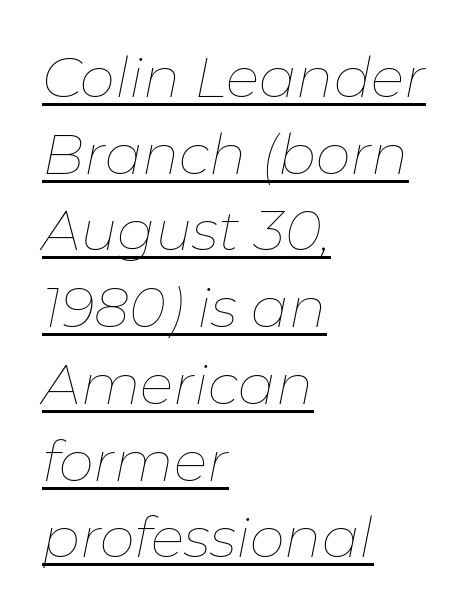
The image shows 56 px thin type, italic (leaning right); set left-aligned, normal line spacing (1.37x), normal letter spacing, underlined; low stroke contrast and a medium x-height.
